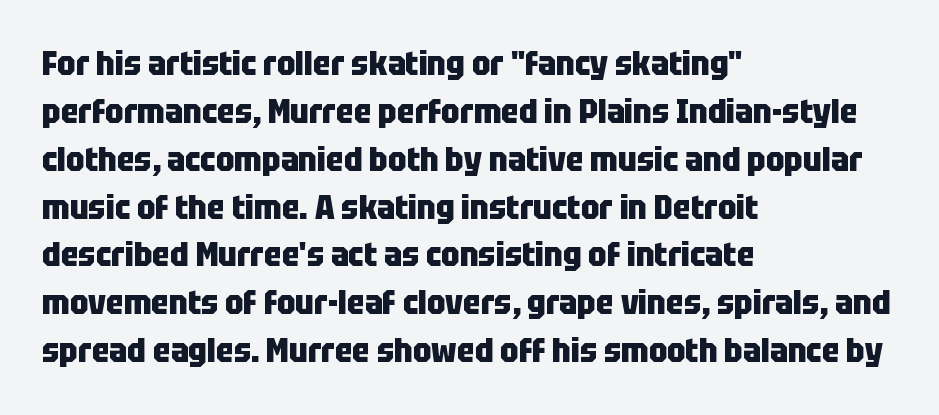
{"serif": "no", "italic": "no", "bold": "yes", "weight": "heavy", "width": "condensed", "stroke_contrast": "low", "x_height": "large", "monospaced": "no", "underline": "no", "align": "left", "line_spacing": "normal", "line_spacing_ratio": 1.45, "letter_spacing": "normal", "letter_spacing_em": 0.0, "glyph_px": 33}
